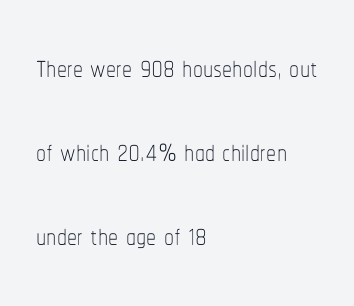
This is not heavy type; no bold has been used. A typesetter would call this proportional, since set widths differ per character. The face used here is rendered with its standard letterfit. Compared with typical paragraphs, the rows here are farther apart.
